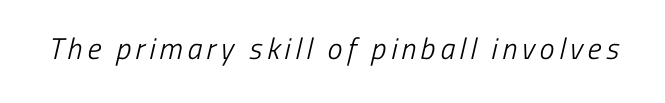
Type style note: lacks serifs. The font is comparable to plain body text, perhaps lighter. Varying glyph widths throughout — classic text-font behaviour. No word sits above an underline.
